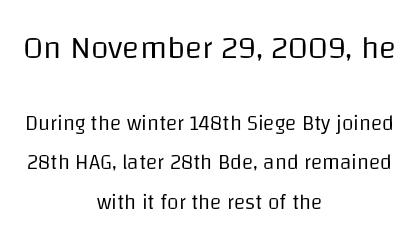
The image shows 32 px regular-weight sans-serif type, upright; set centered, line spacing 1.88x, normal letter spacing, not underlined; the first (top) block is 1.52x larger; low stroke contrast and a large x-height.
